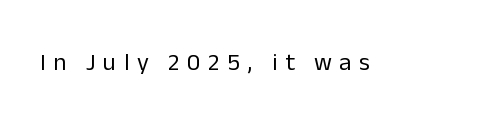
{"italic": "no", "bold": "no", "underline": "no", "letter_spacing": "wide", "letter_spacing_em": 0.32, "glyph_px": 24}
